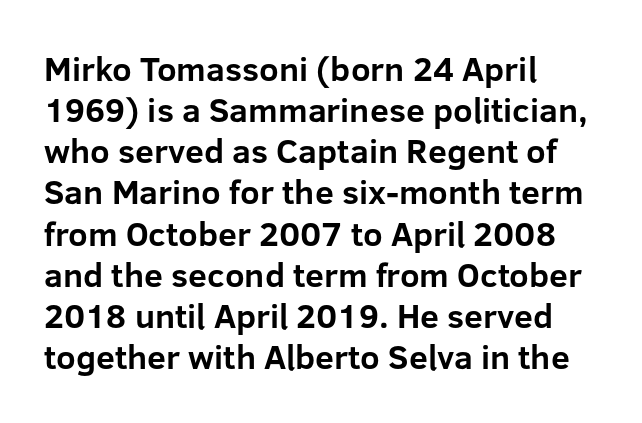
{"serif": "no", "italic": "no", "bold": "yes", "weight": "bold", "width": "normal", "stroke_contrast": "low", "x_height": "medium", "monospaced": "no", "underline": "no", "align": "left", "line_spacing_ratio": 1.21, "letter_spacing": "normal", "letter_spacing_em": 0.0, "glyph_px": 34}
